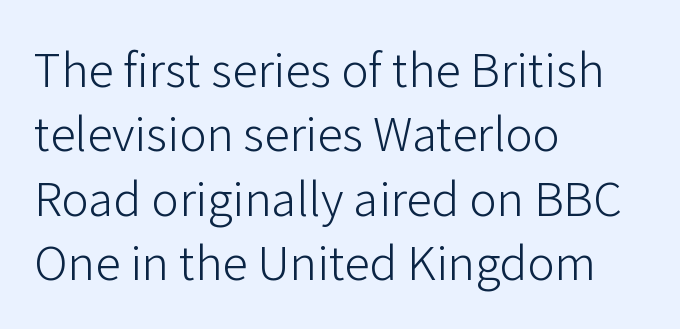
The image shows 51 px light sans-serif type, upright; set left-aligned, normal line spacing (1.26x), normal letter spacing, not underlined; low stroke contrast and a medium x-height.
